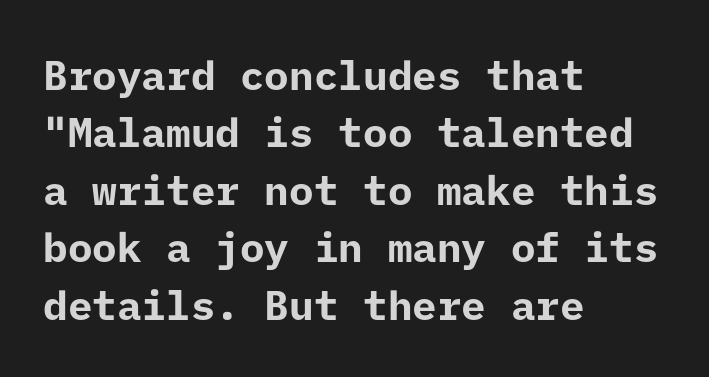
Q: Is the text bold? A: Yes.
Q: Is the text italic (slanted)? A: No, it is upright.
Q: Is the typeface a serif or a sans-serif typeface? A: Sans-serif.
Q: Is the text underlined? A: No.
Q: How is the paragraph aligned? A: Left-aligned.
Q: Is the spacing between letters normal or unusually wide? A: Normal.
Q: Is the spacing between lines tight, normal or loose? A: Normal.
Q: Width (condensed, normal, or wide)? A: Normal.
Q: Stroke contrast? A: Low.
Q: x-height? A: Medium.
